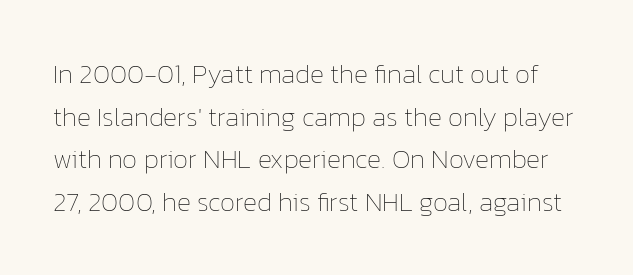
Lines of text with bare space underneath. Students, observe: this is what conventionally led text looks like. Does extra space separate the letters? No, they use regular spacing. Every character sits straight up, as roman type does. Ink coverage per letter is moderate at most.
